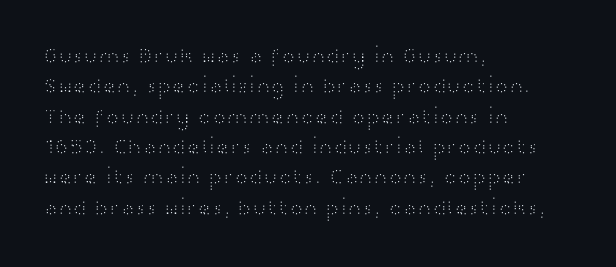
A quiet, ordinary-to-light weight characterises the typeface. The text block is weighted toward the left margin, trailing off unevenly rightward. This rendering leaves character spacing at its baseline value. Characters remain perfectly vertical along every line. The strip under each line holds only bare page.
